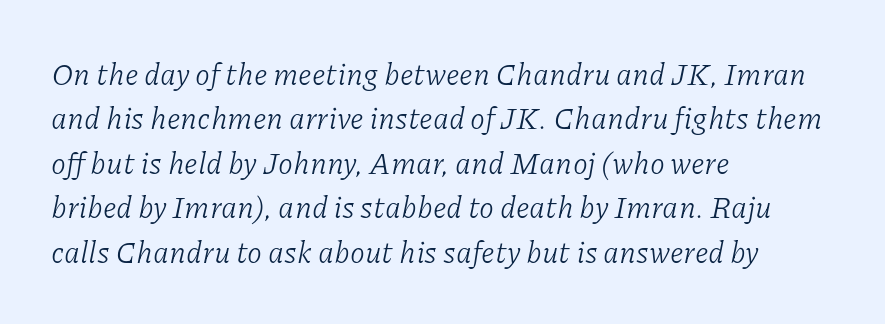
{"serif": "yes", "italic": "yes", "lean": "right", "slant_degrees": 11, "bold": "no", "weight": "light", "width": "normal", "stroke_contrast": "low", "x_height": "medium", "monospaced": "no", "underline": "no", "align": "left", "line_spacing": "normal", "line_spacing_ratio": 1.48, "letter_spacing": "normal", "letter_spacing_em": 0.0, "glyph_px": 30}
